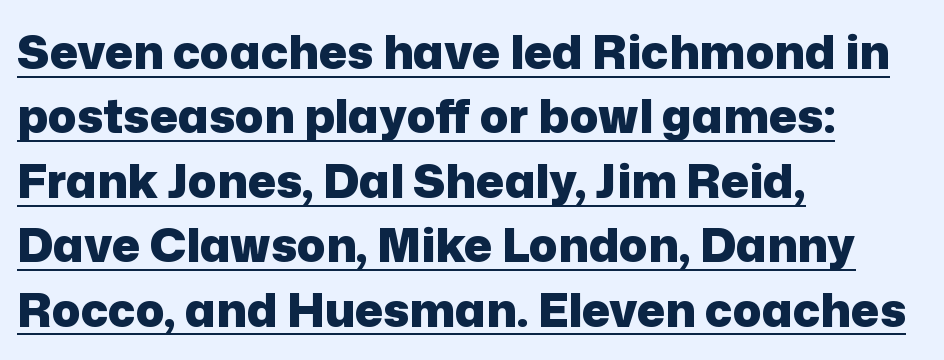
{"serif": "no", "italic": "no", "bold": "yes", "weight": "heavy", "width": "normal", "stroke_contrast": "low", "x_height": "medium", "monospaced": "no", "underline": "yes", "align": "left", "line_spacing": "normal", "line_spacing_ratio": 1.37, "letter_spacing": "normal", "letter_spacing_em": 0.0, "glyph_px": 47}
